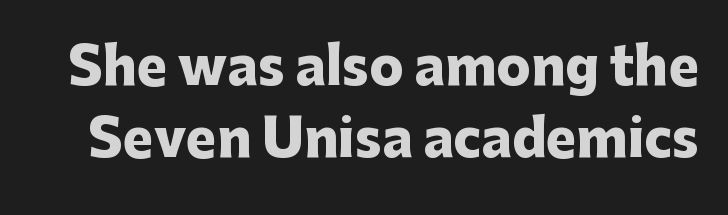
{"serif": "no", "italic": "no", "bold": "yes", "weight": "heavy", "width": "normal", "stroke_contrast": "low", "x_height": "medium", "monospaced": "no", "underline": "no", "line_spacing": "normal", "line_spacing_ratio": 1.41, "letter_spacing": "normal", "letter_spacing_em": 0.0, "glyph_px": 51}
